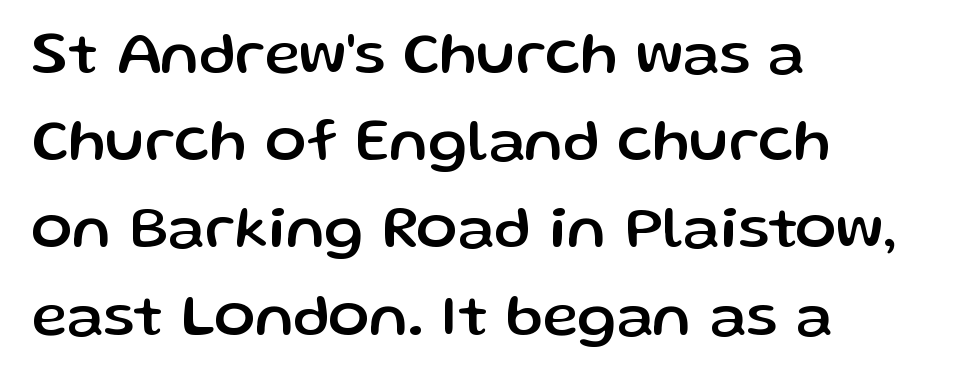
The image shows 61 px sans-serif type, upright; set left-aligned, normal line spacing (1.43x), normal letter spacing, not underlined; low stroke contrast and a medium x-height.
